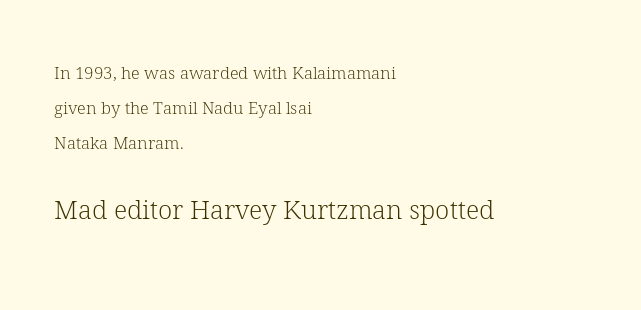
Descender tails drop into unmarked territory. The typeface has the unassuming heft of standard copy or less. The gaps between neighbouring characters are ordinary and unremarkable. Designer's note — italics off, roman on.
